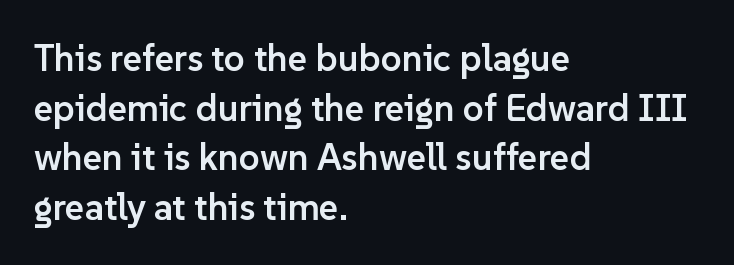
Q: Is the text bold? A: Semi-bold.
Q: Is the text italic (slanted)? A: No, it is upright.
Q: Is the typeface a serif or a sans-serif typeface? A: Sans-serif.
Q: Is the text underlined? A: No.
Q: How is the paragraph aligned? A: Left-aligned.
Q: Is the spacing between letters normal or unusually wide? A: Normal.
Q: Is the spacing between lines tight, normal or loose? A: Normal.
Q: Width (condensed, normal, or wide)? A: Normal.
Q: Stroke contrast? A: Low.
Q: x-height? A: Medium.
Q: Monospaced? A: No.
